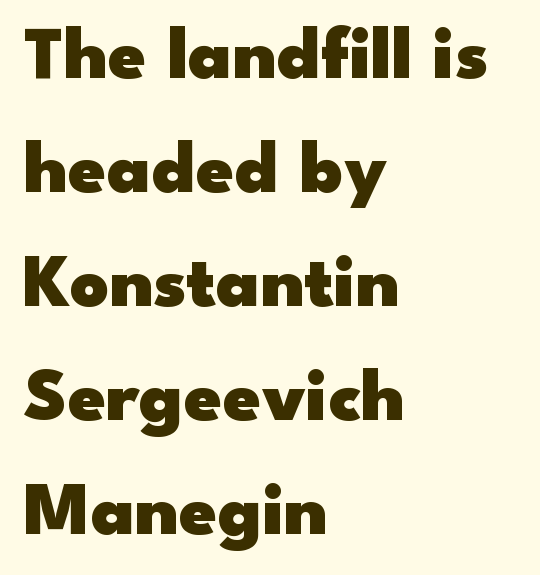
{"serif": "no", "italic": "no", "bold": "yes", "weight": "heavy", "width": "wide", "stroke_contrast": "low", "x_height": "small", "monospaced": "no", "underline": "no", "align": "left", "line_spacing": "normal", "line_spacing_ratio": 1.5, "letter_spacing": "normal", "letter_spacing_em": 0.0, "glyph_px": 76}
